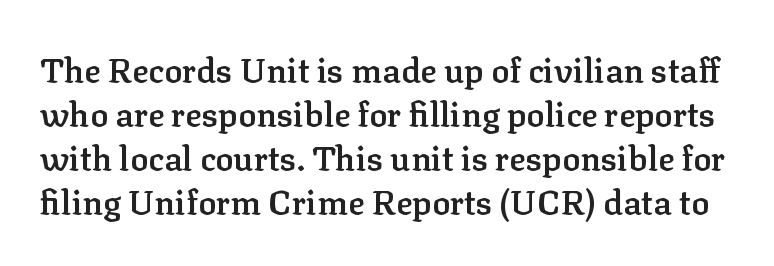
One glance says typical: line gaps are just what's usual. Varying glyph widths throughout — classic text-font behaviour. Does the lettering tilt? It doesn't — this is upright. Each row of text sits above clean, open space. You could call the tracking neutral — neither tight nor loose.
